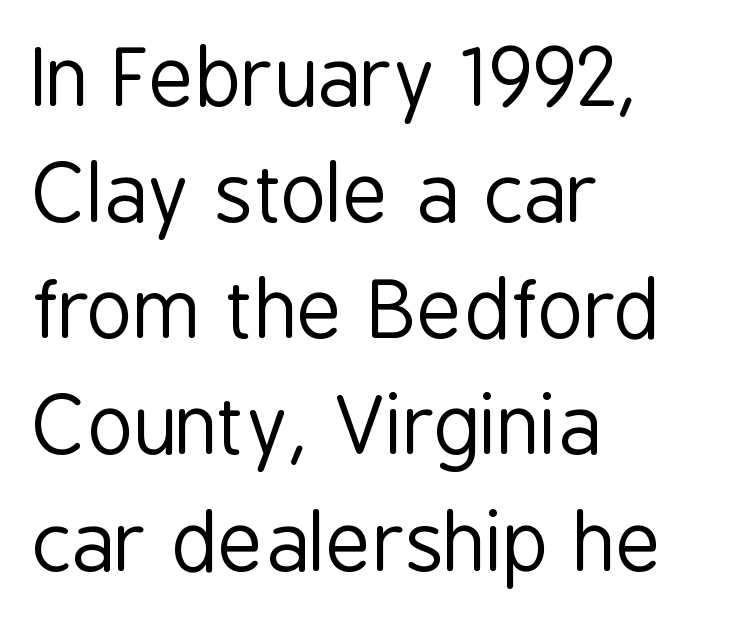
Horizontal bands of white between lines are of average thickness. Spacing verdict: proportional, widths tailored to each character. Designer's note — italics off, roman on. The rendering anchors every line to the left-hand side. Here the glyphs are tracked normally, forming tight word shapes.
